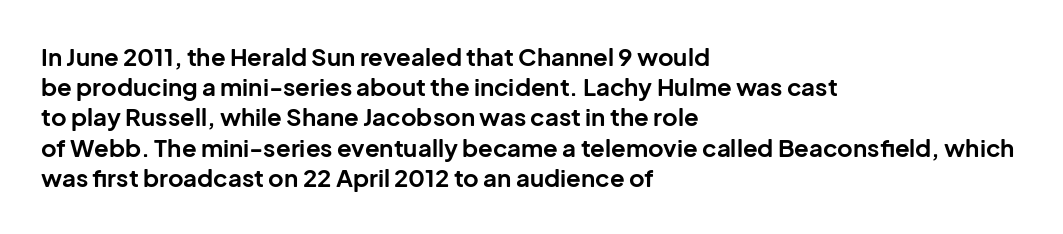
The ragged edge is on the right, which tells us the setting is flush left. The space beneath each line is pristine and unruled. This rendering leaves character spacing at its baseline value. The passage shown stacks its lines at a standard gap. Italic? Not at all — the glyphs are vertical. Emphasis by weight is at full strength: bold.
